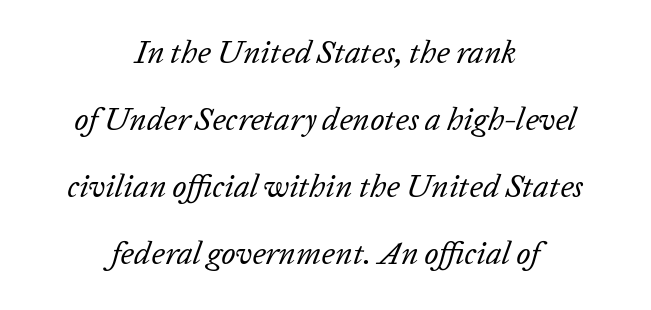
The image shows 32 px regular-weight type, italic (leaning right); set centered, loose line spacing (2.09x), normal letter spacing, not underlined; low stroke contrast and a medium x-height.
